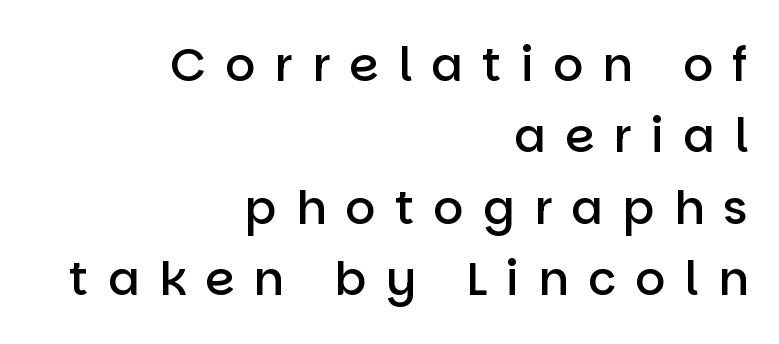
Q: Is the text bold? A: Semi-bold.
Q: Is the text italic (slanted)? A: No, it is upright.
Q: Is the typeface a serif or a sans-serif typeface? A: Sans-serif.
Q: Is the text underlined? A: No.
Q: How is the paragraph aligned? A: Right-aligned.
Q: Is the spacing between letters normal or unusually wide? A: Unusually wide.
Q: Is the spacing between lines tight, normal or loose? A: Normal.
Q: Width (condensed, normal, or wide)? A: Normal.
Q: Stroke contrast? A: Low.
Q: x-height? A: Large.
Q: Monospaced? A: No.
